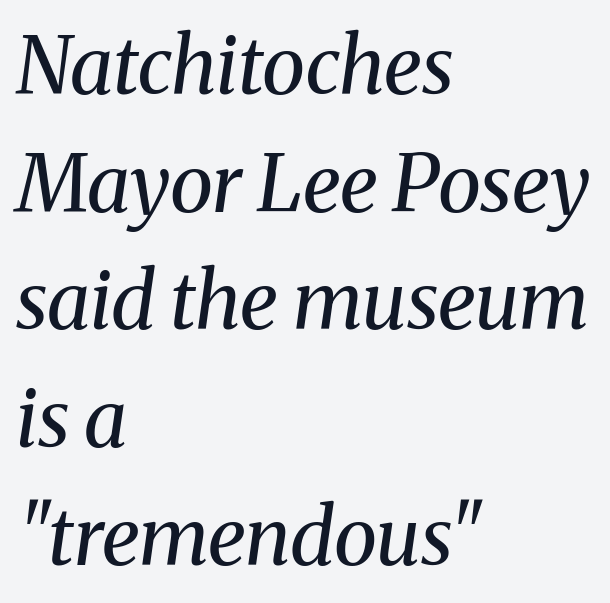
The image shows 79 px regular-weight serif type, italic (leaning right); set left-aligned, normal line spacing (1.49x), normal letter spacing, not underlined; medium stroke contrast and a medium x-height.
